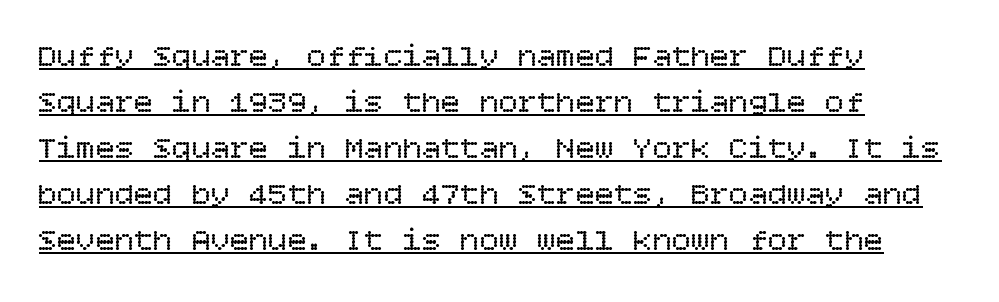
The image shows 32 px regular-weight type, upright; set left-aligned, normal line spacing (1.44x), normal letter spacing, underlined; low stroke contrast and a large x-height.
